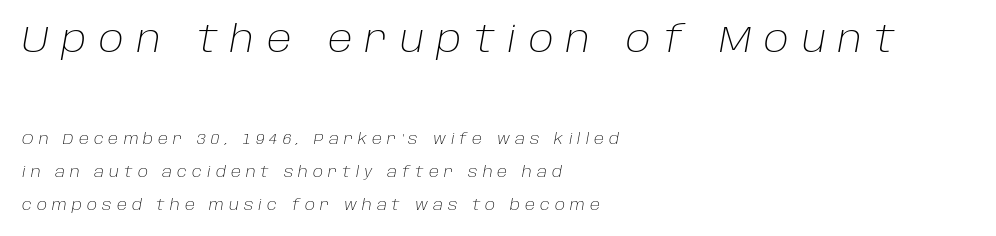
The typography opts for an oblique posture over an upright one. A typesetter would call this proportional, since set widths differ per character. Weight: in the light-to-regular range. Nobody drew a line under any word here. Leftover space on each line is placed entirely after the last word.
